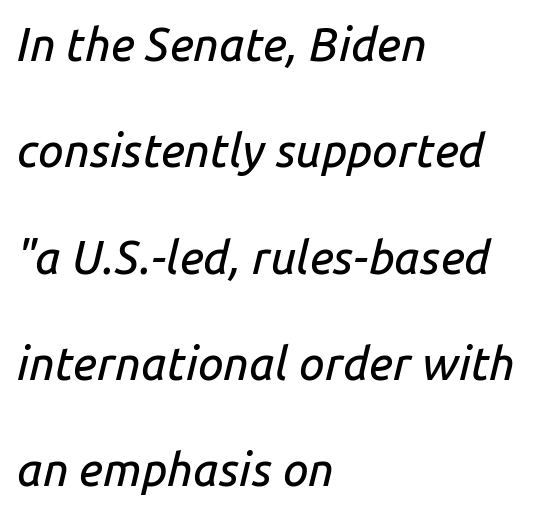
The image shows 46 px text type, italic (leaning right); set left-aligned, loose line spacing (2.31x), normal letter spacing, not underlined; low stroke contrast and a medium x-height.
